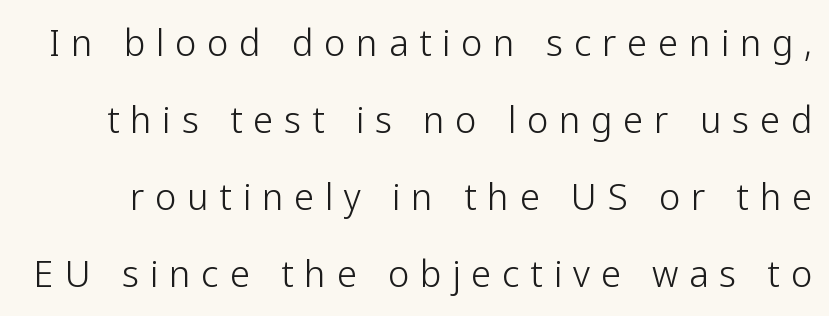
Look at the tracking — it's clearly loosened, letters drifting apart. Is this a fixed-width face? No — the glyphs have proportional, varying widths. On a weight scale, this lands at 450 or below. Upright lettering throughout. Rows of type keep a wide berth in the vertical direction.
